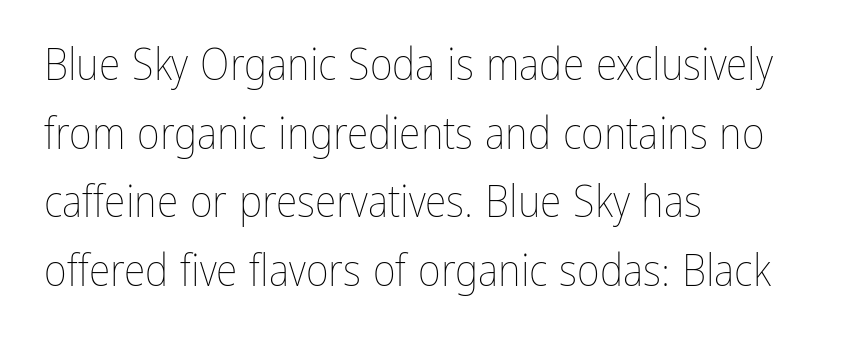
The image shows 44 px thin, condensed type, upright; set left-aligned, normal line spacing (1.56x), normal letter spacing, not underlined; low stroke contrast and a medium x-height.
